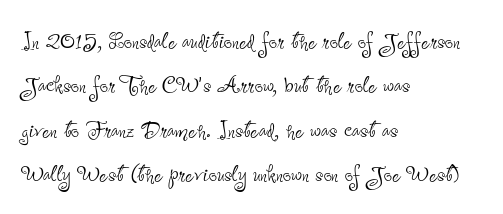
The image shows 29 px thin, condensed sans-serif type; set left-aligned, normal line spacing (1.53x), normal letter spacing, not underlined; low stroke contrast and a small x-height.
